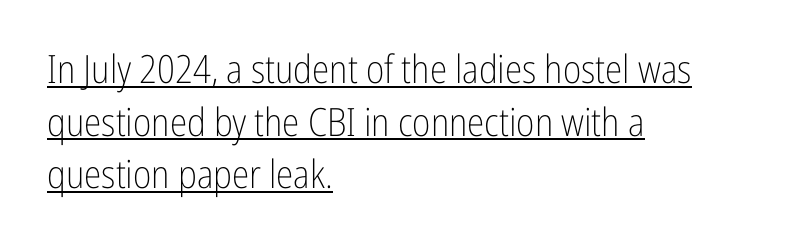
Q: Is the text bold? A: No.
Q: Is the text italic (slanted)? A: No, it is upright.
Q: Is the typeface a serif or a sans-serif typeface? A: Sans-serif.
Q: Is the text underlined? A: Yes.
Q: How is the paragraph aligned? A: Left-aligned.
Q: Is the spacing between letters normal or unusually wide? A: Normal.
Q: Is the spacing between lines tight, normal or loose? A: Normal.
Q: Width (condensed, normal, or wide)? A: Condensed.
Q: Stroke contrast? A: Low.
Q: x-height? A: Medium.
Q: Monospaced? A: No.
